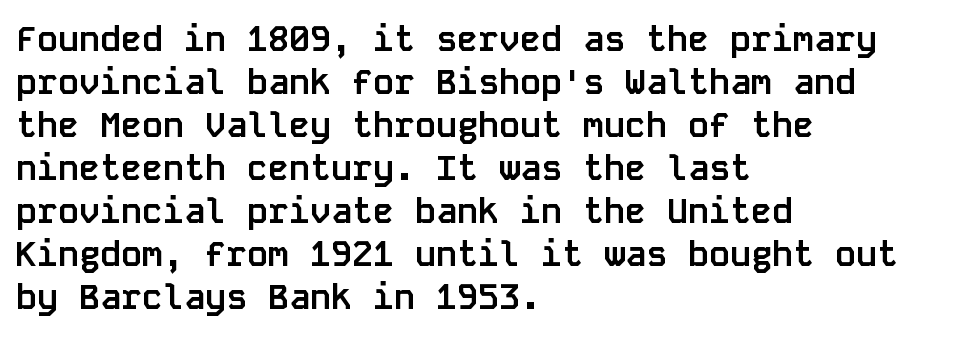
Q: Is the text bold? A: Yes.
Q: Is the text italic (slanted)? A: No, it is upright.
Q: Is the typeface a serif or a sans-serif typeface? A: Sans-serif.
Q: Is the text underlined? A: No.
Q: How is the paragraph aligned? A: Left-aligned.
Q: Is the spacing between letters normal or unusually wide? A: Normal.
Q: Width (condensed, normal, or wide)? A: Normal.
Q: Stroke contrast? A: Low.
Q: x-height? A: Large.
Q: Monospaced? A: Yes.
